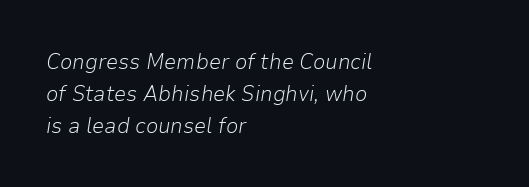
The image shows 22 px text type, italic (leaning right); set left-aligned, normal line spacing (1.45x), normal letter spacing, not underlined.
